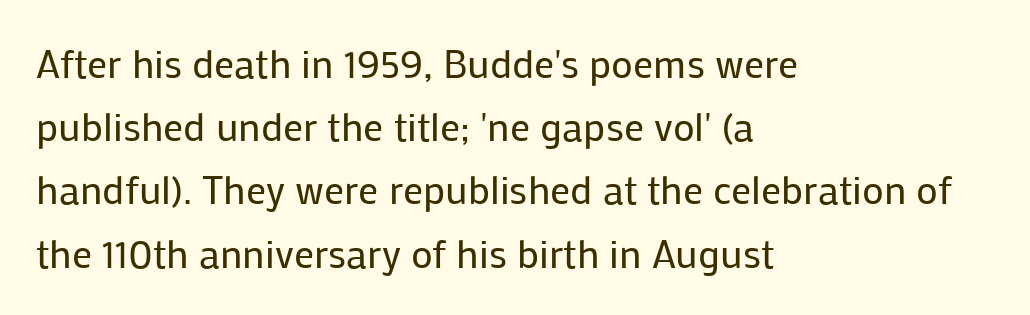
Q: Is the text bold? A: No.
Q: Is the text italic (slanted)? A: No, it is upright.
Q: Is the typeface a serif or a sans-serif typeface? A: Sans-serif.
Q: Is the text underlined? A: No.
Q: How is the paragraph aligned? A: Left-aligned.
Q: Is the spacing between letters normal or unusually wide? A: Normal.
Q: Is the spacing between lines tight, normal or loose? A: Normal.
Q: Width (condensed, normal, or wide)? A: Normal.
Q: Stroke contrast? A: Low.
Q: x-height? A: Medium.
Q: Monospaced? A: No.
